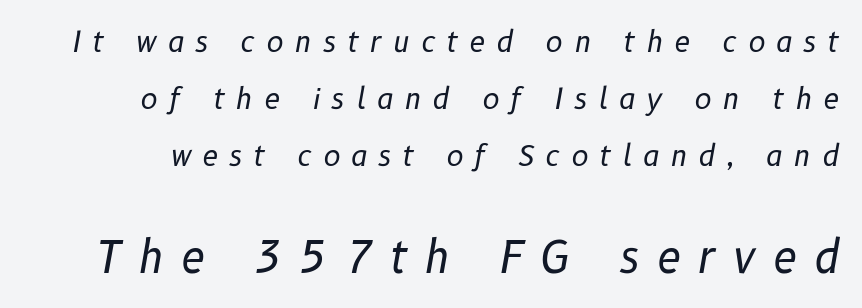
{"italic": "yes", "lean": "right", "slant_degrees": 10, "bold": "no", "weight": "regular", "width": "normal", "stroke_contrast": "low", "x_height": "medium", "monospaced": "no", "underline": "no", "line_spacing": "loose", "line_spacing_ratio": 1.96, "letter_spacing": "wide", "letter_spacing_em": 0.38, "larger_block": "second", "size_ratio": 1.52, "glyph_px": 44}
